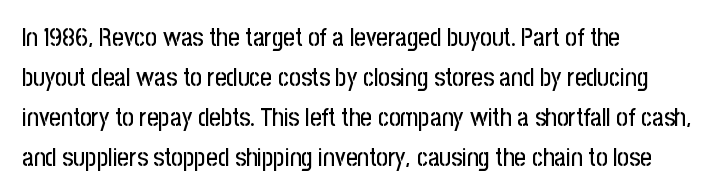
The lines are quadded left. Italic? Not at all — the glyphs are vertical. Interline gaps are of average width in this sample. Each row of text sits above clean, open space. These lines keep a tight, regular rhythm from letter to letter.
